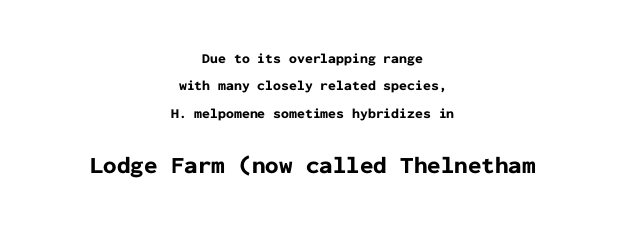
{"italic": "no", "bold": "yes", "underline": "no", "align": "center", "line_spacing": "loose", "line_spacing_ratio": 1.96, "letter_spacing": "normal", "letter_spacing_em": 0.0, "larger_block": "second", "size_ratio": 1.71, "glyph_px": 24}
